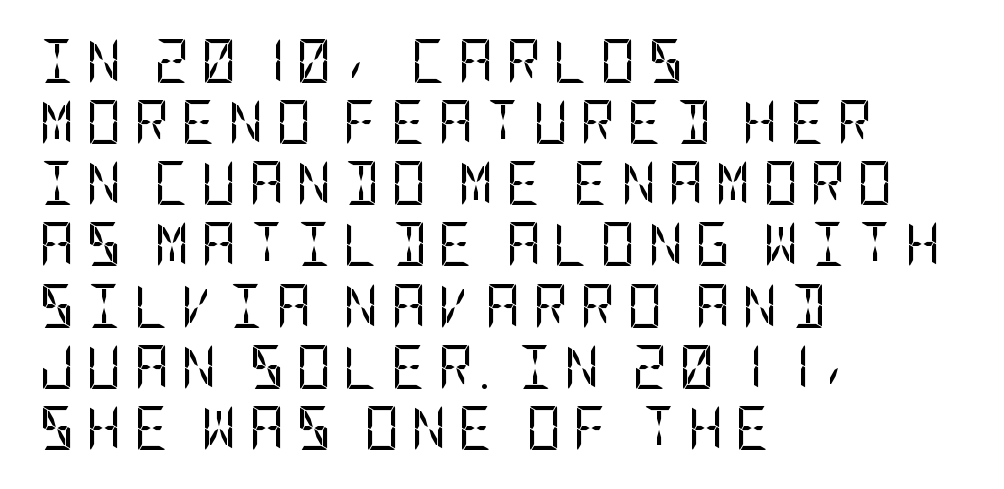
Q: Is the text bold? A: No.
Q: Is the text italic (slanted)? A: No, it is upright.
Q: Is the typeface a serif or a sans-serif typeface? A: Sans-serif.
Q: Is the text underlined? A: No.
Q: How is the paragraph aligned? A: Left-aligned.
Q: Is the spacing between letters normal or unusually wide? A: Unusually wide.
Q: Is the spacing between lines tight, normal or loose? A: Normal.
Q: Width (condensed, normal, or wide)? A: Condensed.
Q: Stroke contrast? A: Low.
Q: x-height? A: Large.
